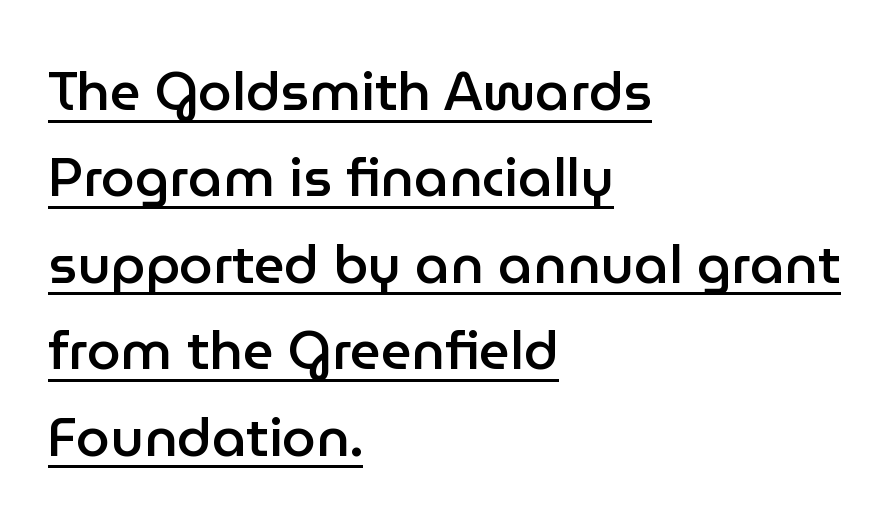
Students, observe: this is what conventionally led text looks like. The characters look somewhat weighty, a semibold short of true bold. Every word sits above its own underline. Here the designer chose a conventional face with non-uniform glyph widths.
